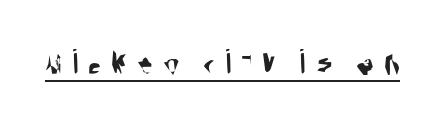
Q: Is the typeface a serif or a sans-serif typeface? A: Sans-serif.
Q: Is the text underlined? A: Yes.
Q: Is the spacing between letters normal or unusually wide? A: Unusually wide.
Q: Width (condensed, normal, or wide)? A: Condensed.
Q: Stroke contrast? A: Medium.
Q: x-height? A: Large.
Q: Monospaced? A: No.
